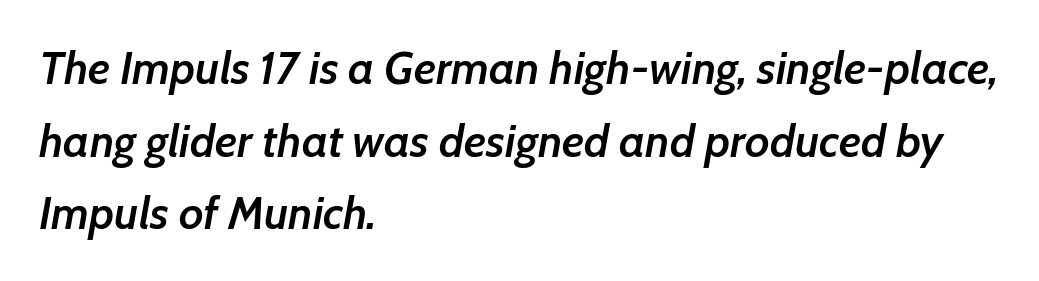
Glyph-to-glyph distance matches everyday printed text. This sample has the flowing, uneven cadence of proportional lettering. A semibold gives these letters moderate extra thickness, short of bold. The lines sit at an ordinary, default distance from one another. Where is the straight margin? On the left.
